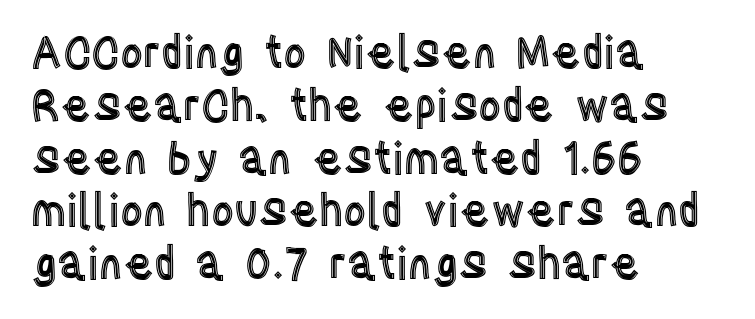
The passage shown is typed in a proportional face where columns would drift. You could call the tracking neutral — neither tight nor loose. Type without underlining. Each line starts at the same left margin while the right side varies. Do the letters lean? They stand straight.
